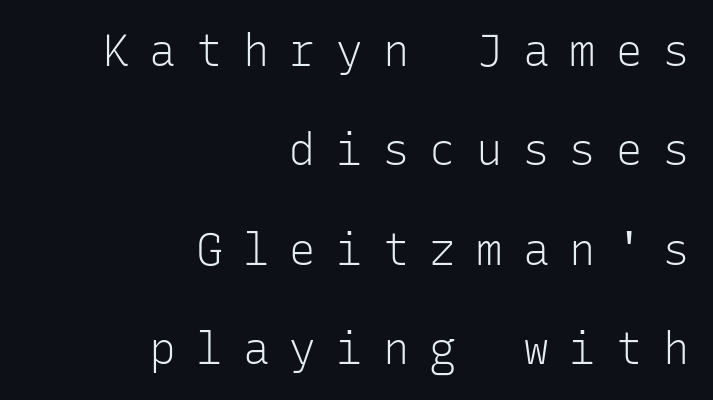
Q: Is the text bold? A: No.
Q: Is the text italic (slanted)? A: No, it is upright.
Q: Is the typeface a serif or a sans-serif typeface? A: Sans-serif.
Q: Is the text underlined? A: No.
Q: How is the paragraph aligned? A: Right-aligned.
Q: Is the spacing between letters normal or unusually wide? A: Unusually wide.
Q: Is the spacing between lines tight, normal or loose? A: Loose.
Q: Width (condensed, normal, or wide)? A: Normal.
Q: Stroke contrast? A: Low.
Q: x-height? A: Medium.
Q: Monospaced? A: Yes.
